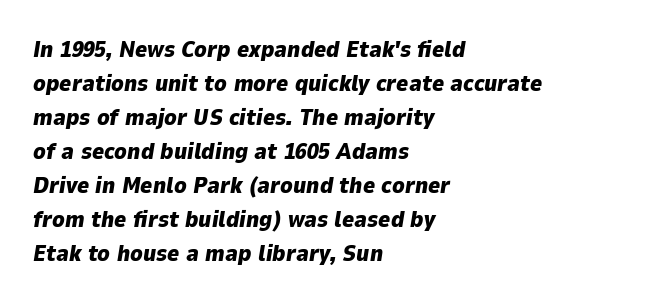
The vertical gap from one line to the next is medium. Which margin do the lines hug? The left one — the right edge is uneven. What stands out about the letter spacing? Nothing — it is the standard amount. Italic? Definitely — the glyphs are oblique. Just letters on the line, the space beneath them empty.
